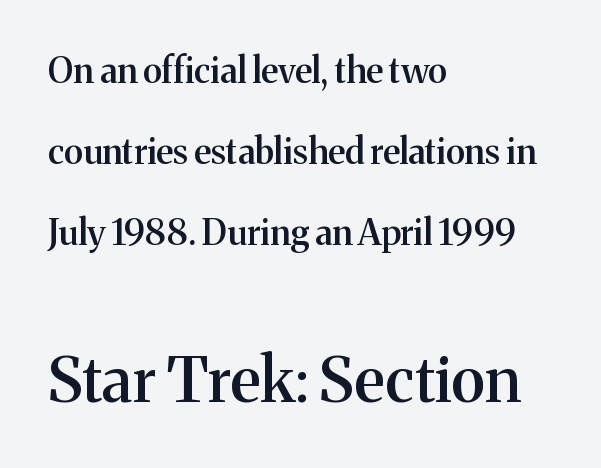
The image shows 62 px semibold serif type, upright; set left-aligned, loose line spacing (2.32x), normal letter spacing, not underlined; the second (bottom) block is 1.77x larger; medium stroke contrast and a medium x-height.
